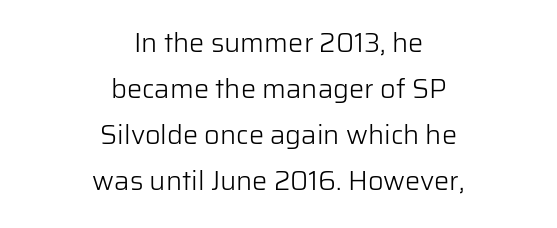
{"italic": "no", "bold": "no", "underline": "no", "align": "center", "line_spacing": "normal", "line_spacing_ratio": 1.7, "letter_spacing": "normal", "letter_spacing_em": 0.0, "glyph_px": 27}
